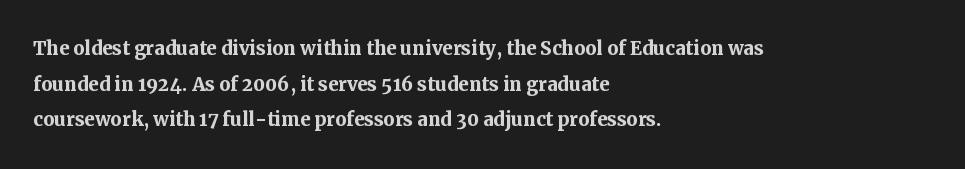
The image shows 25 px bold type, upright; set left-aligned, normal line spacing (1.43x), normal letter spacing, not underlined.
